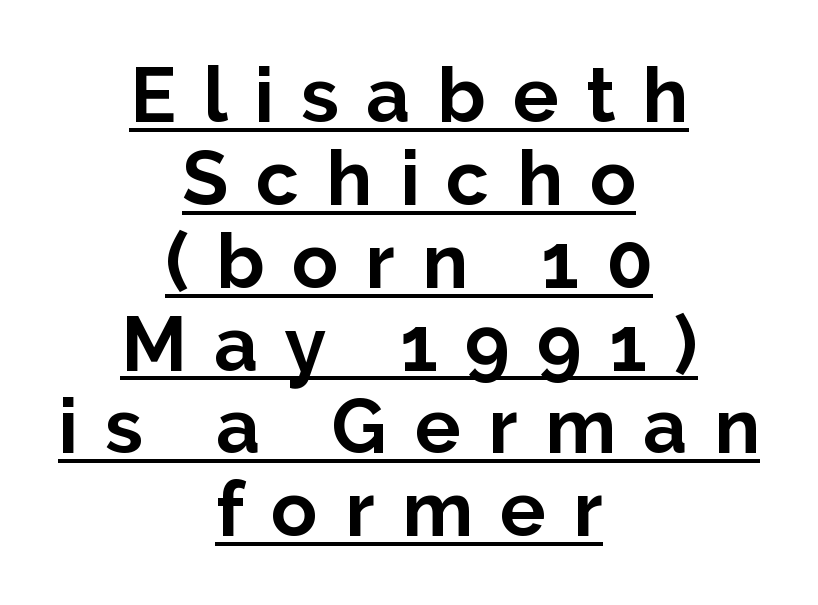
The image shows 76 px bold sans-serif type, upright; set centered, tight line spacing (1.09x), unusually wide letter spacing (+0.36 em), underlined; low stroke contrast and a medium x-height.
